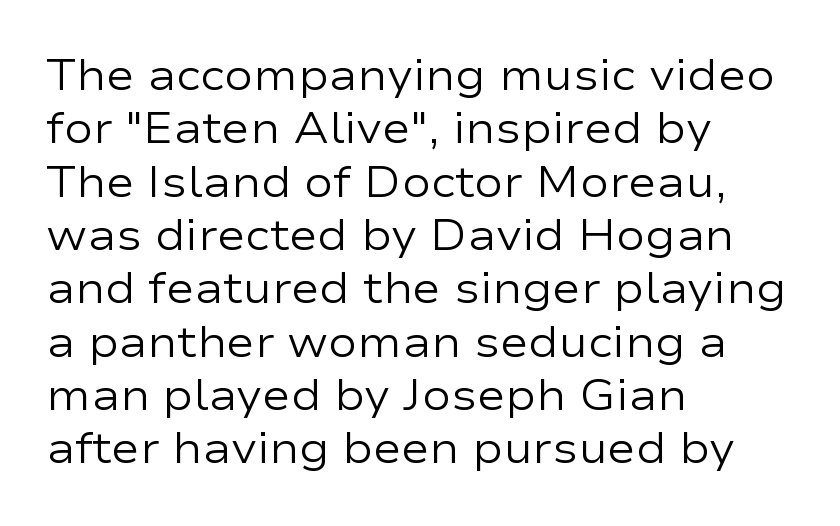
Q: Is the text bold? A: No.
Q: Is the text italic (slanted)? A: No, it is upright.
Q: Is the typeface a serif or a sans-serif typeface? A: Sans-serif.
Q: Is the text underlined? A: No.
Q: How is the paragraph aligned? A: Left-aligned.
Q: Is the spacing between letters normal or unusually wide? A: Normal.
Q: Width (condensed, normal, or wide)? A: Wide.
Q: Stroke contrast? A: Low.
Q: x-height? A: Medium.
Q: Monospaced? A: No.
